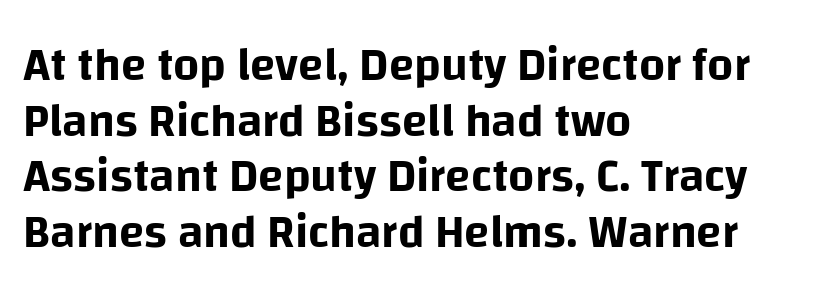
{"serif": "no", "italic": "no", "width": "normal", "stroke_contrast": "low", "x_height": "large", "monospaced": "no", "underline": "no", "align": "left", "line_spacing_ratio": 1.21, "letter_spacing": "normal", "letter_spacing_em": 0.0, "glyph_px": 46}
